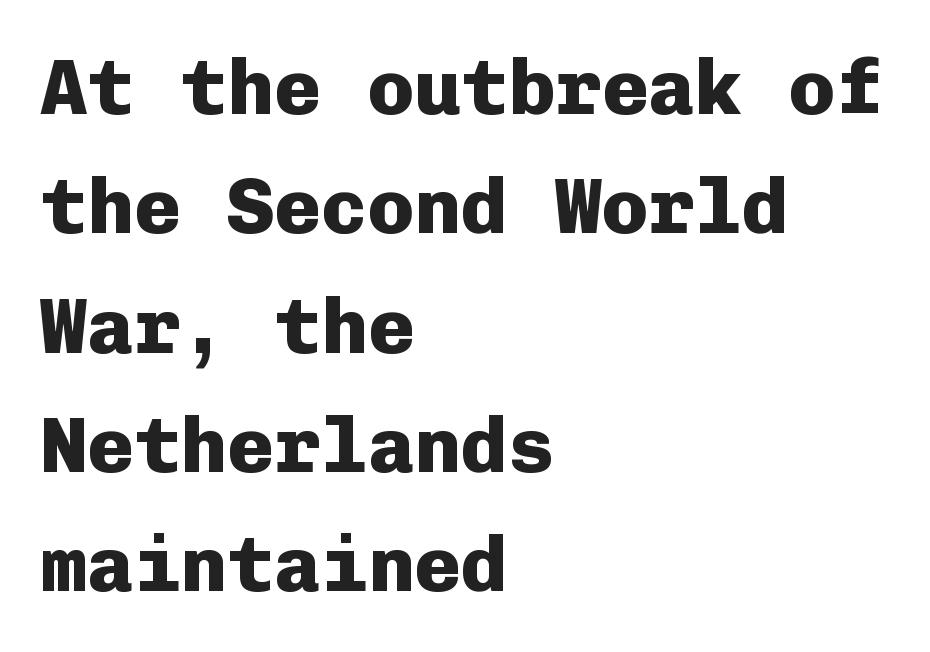
{"serif": "no", "italic": "no", "bold": "yes", "weight": "heavy", "width": "normal", "stroke_contrast": "low", "x_height": "medium", "monospaced": "yes", "underline": "no", "align": "left", "line_spacing": "normal", "line_spacing_ratio": 1.53, "letter_spacing": "normal", "letter_spacing_em": 0.0, "glyph_px": 78}
